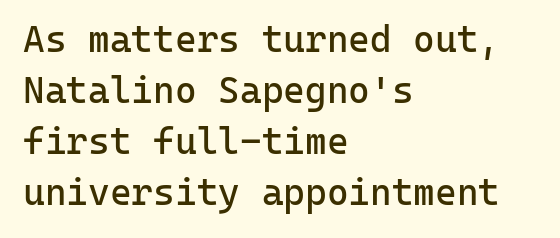
The image shows 37 px regular-weight sans-serif type, upright, monospaced; set left-aligned, normal line spacing (1.38x), normal letter spacing, not underlined; low stroke contrast and a medium x-height.
